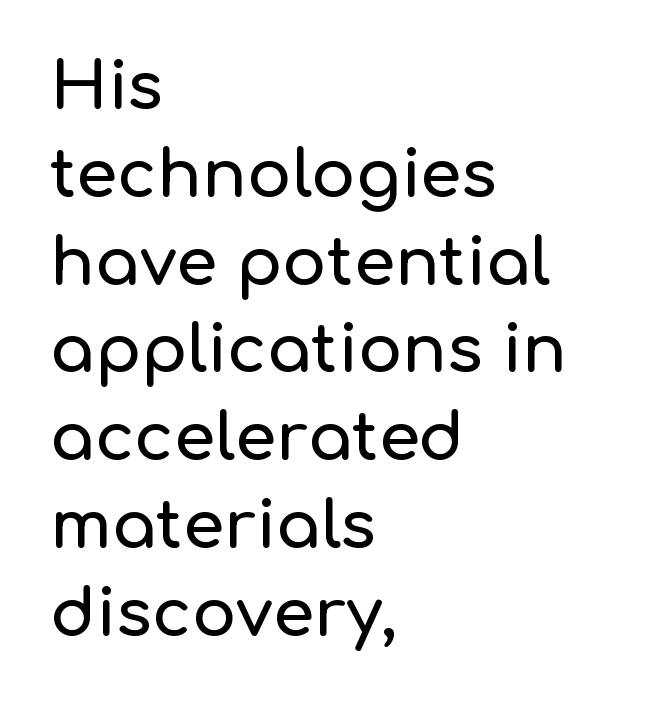
{"serif": "no", "italic": "no", "width": "normal", "stroke_contrast": "low", "x_height": "medium", "monospaced": "no", "underline": "no", "align": "left", "line_spacing": "normal", "line_spacing_ratio": 1.33, "letter_spacing": "normal", "letter_spacing_em": 0.0, "glyph_px": 66}
